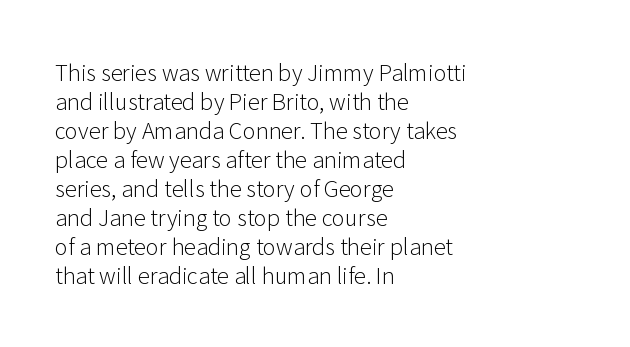
Tall strokes in this sample are plumb rather than angled. The passage shown has conventional tracking throughout. Every row of glyphs begins at an identical x-position on the left. A normal amount of white space separates one row of letters from the next. Type without underlining.
